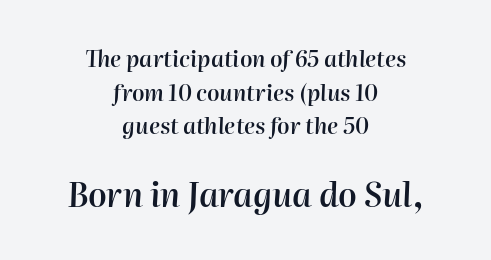
Here the designer chose a conventional face with non-uniform glyph widths. The composition opens small and finishes big. There is no visible air inserted between adjacent glyphs. The line-height multiplier appears to be the usual default. Weight: semibold (demi).
